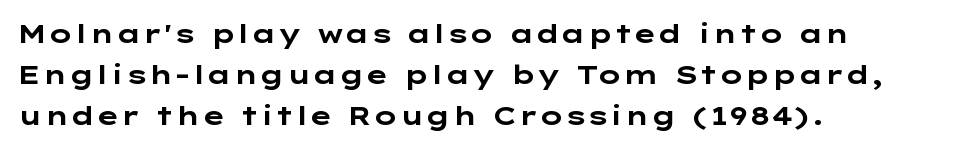
{"italic": "no", "bold": "yes", "underline": "no", "align": "left", "line_spacing": "normal", "line_spacing_ratio": 1.57, "letter_spacing": "normal", "letter_spacing_em": 0.0, "glyph_px": 26}
